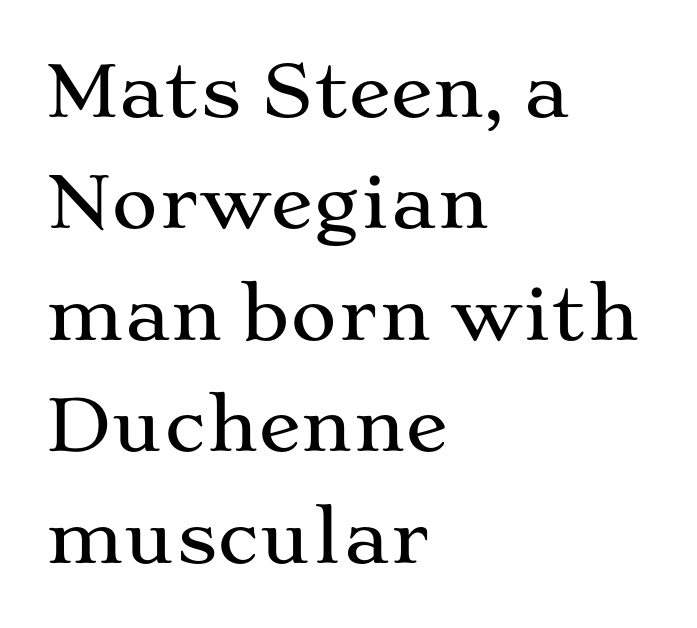
Q: Is the text italic (slanted)? A: No, it is upright.
Q: Is the typeface a serif or a sans-serif typeface? A: Serif.
Q: Is the text underlined? A: No.
Q: How is the paragraph aligned? A: Left-aligned.
Q: Is the spacing between letters normal or unusually wide? A: Normal.
Q: Is the spacing between lines tight, normal or loose? A: Normal.
Q: Width (condensed, normal, or wide)? A: Wide.
Q: Stroke contrast? A: Medium.
Q: x-height? A: Medium.
Q: Monospaced? A: No.
